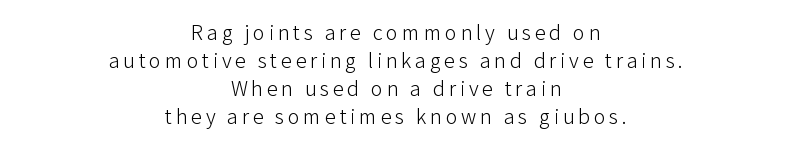
Caption: face not bold, strokes unweighted. Do the letters lean? They stand straight. This rendering uses center alignment, leaving both contours irregular but symmetric. Regular leading. Any mark beneath the type? The region is blank.
